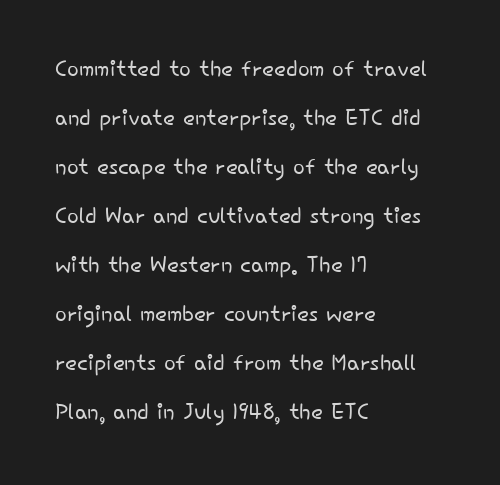
Nothing heavy about these letters — not bold at all. These lines keep a tight, regular rhythm from letter to letter. Where is the straight margin? On the left. The face used here is proportionally spaced, like ordinary book or web type.
